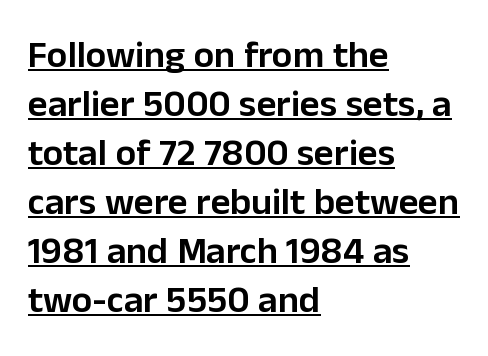
Q: Is the text bold? A: Semi-bold.
Q: Is the text italic (slanted)? A: No, it is upright.
Q: Is the typeface a serif or a sans-serif typeface? A: Sans-serif.
Q: Is the text underlined? A: Yes.
Q: How is the paragraph aligned? A: Left-aligned.
Q: Is the spacing between letters normal or unusually wide? A: Normal.
Q: Is the spacing between lines tight, normal or loose? A: Normal.
Q: Width (condensed, normal, or wide)? A: Normal.
Q: Stroke contrast? A: Low.
Q: x-height? A: Medium.
Q: Monospaced? A: No.
